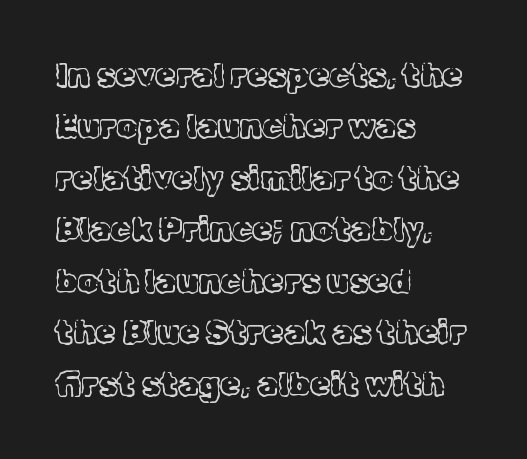
{"serif": "yes", "italic": "no", "bold": "no", "weight": "light", "width": "normal", "x_height": "medium", "monospaced": "no", "underline": "no", "align": "left", "line_spacing": "normal", "line_spacing_ratio": 1.56, "letter_spacing": "normal", "letter_spacing_em": 0.0, "glyph_px": 33}
